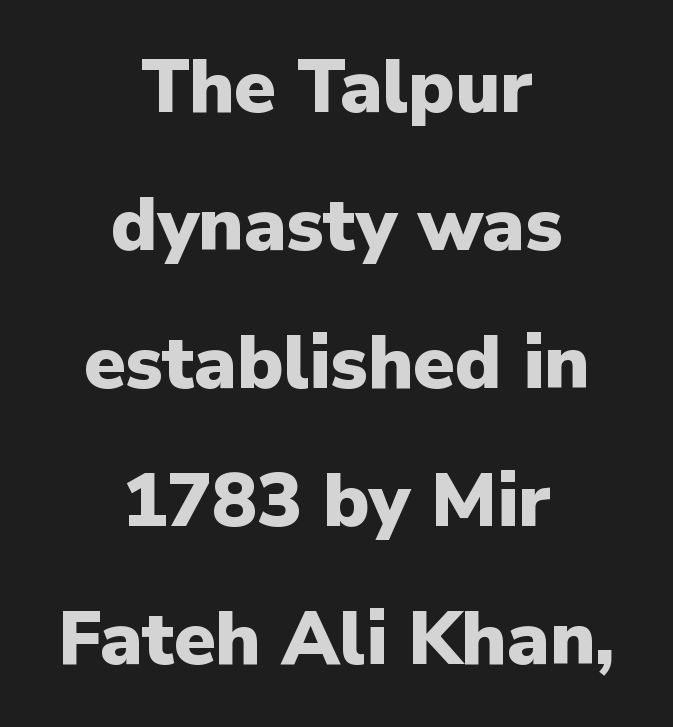
Q: Is the text bold? A: Yes.
Q: Is the text italic (slanted)? A: No, it is upright.
Q: Is the typeface a serif or a sans-serif typeface? A: Sans-serif.
Q: Is the text underlined? A: No.
Q: How is the paragraph aligned? A: Centered.
Q: Is the spacing between letters normal or unusually wide? A: Normal.
Q: Width (condensed, normal, or wide)? A: Normal.
Q: Stroke contrast? A: Low.
Q: x-height? A: Medium.
Q: Monospaced? A: No.
